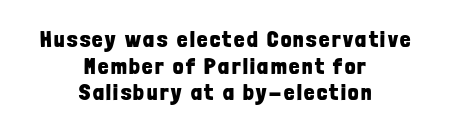
{"italic": "no", "bold": "yes", "underline": "no", "align": "center", "line_spacing_ratio": 1.16, "glyph_px": 23}
